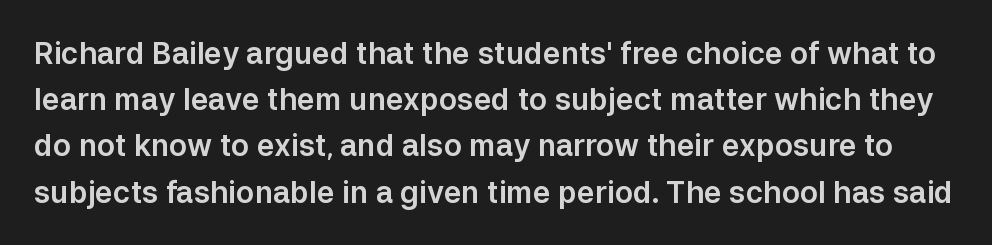
{"serif": "no", "italic": "no", "width": "normal", "stroke_contrast": "low", "x_height": "medium", "monospaced": "no", "underline": "no", "line_spacing": "normal", "line_spacing_ratio": 1.54, "letter_spacing": "normal", "letter_spacing_em": 0.0, "glyph_px": 30}
